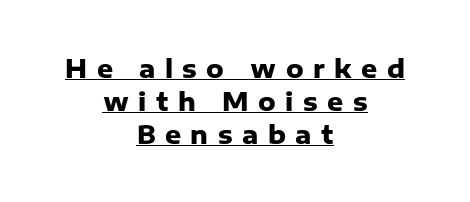
Loose tracking; the words dissolve into strings of separated letters. Every letter is thick-stroked: bold, no question. These lines sit exactly where default settings would place them. This is the regular roman posture of the typeface.
